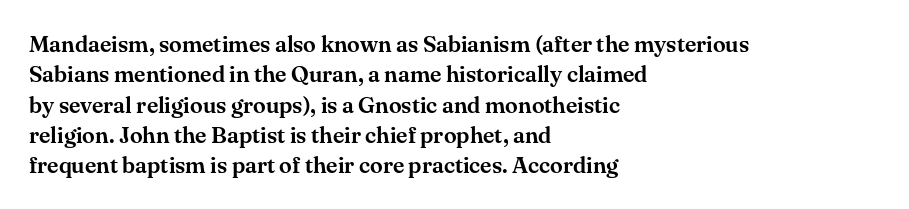
The face used here is rendered with its standard letterfit. These lines are set flush left with a ragged right edge. The glyphs are unaccompanied by any horizontal stroke below them. Normally led — the rows are evenly, conventionally spaced. Do the letters lean? They stand straight.
